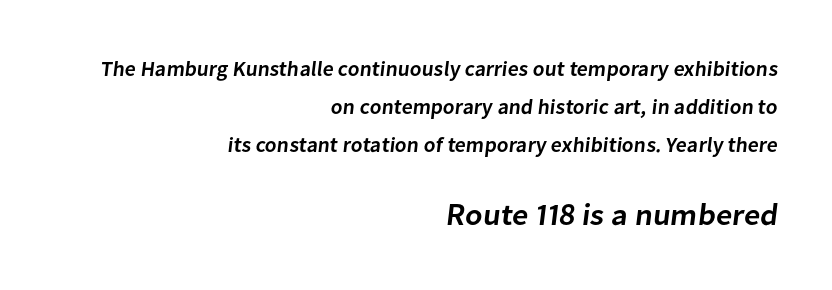
Q: Is the text bold? A: Semi-bold.
Q: Is the typeface a serif or a sans-serif typeface? A: Sans-serif.
Q: Is the text underlined? A: No.
Q: How is the paragraph aligned? A: Right-aligned.
Q: Is the spacing between letters normal or unusually wide? A: Normal.
Q: Which block of text is set in a larger size, the first (top) or the second (bottom)? A: The second (bottom) one.
Q: Width (condensed, normal, or wide)? A: Normal.
Q: Stroke contrast? A: Low.
Q: x-height? A: Medium.
Q: Monospaced? A: No.
